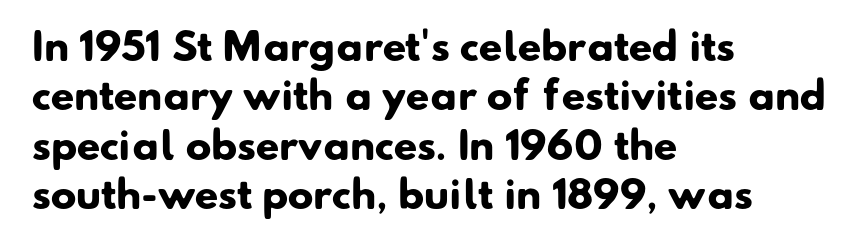
The image shows 38 px heavy sans-serif type; set left-aligned, normal line spacing (1.3x), normal letter spacing, not underlined; low stroke contrast and a small x-height.
